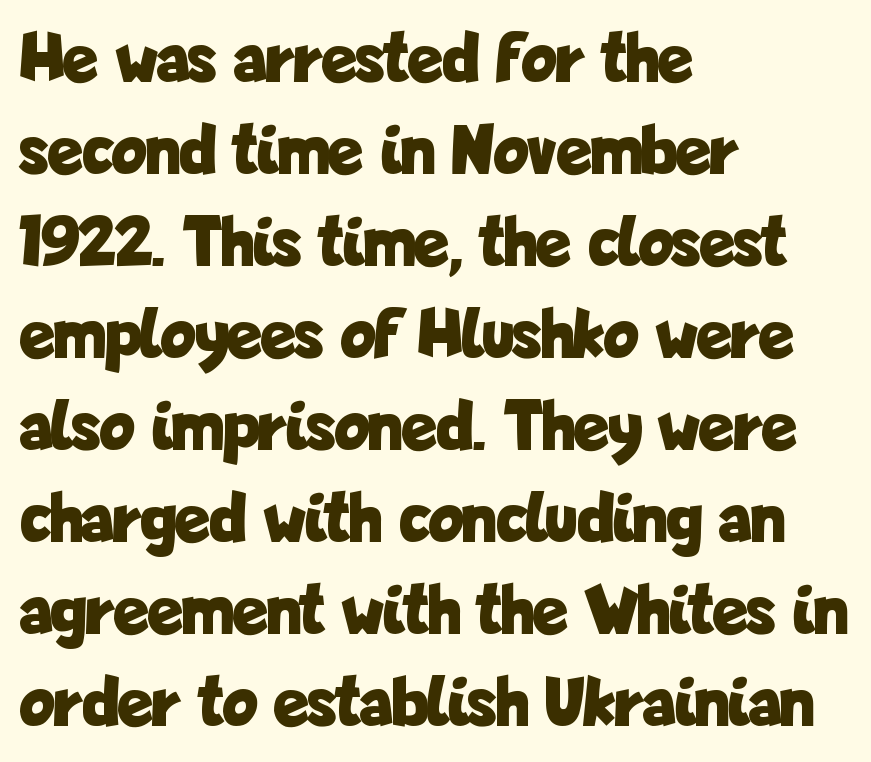
Q: Is the text bold? A: Yes.
Q: Is the text italic (slanted)? A: No, it is upright.
Q: Is the typeface a serif or a sans-serif typeface? A: Sans-serif.
Q: Is the text underlined? A: No.
Q: How is the paragraph aligned? A: Left-aligned.
Q: Is the spacing between letters normal or unusually wide? A: Normal.
Q: Is the spacing between lines tight, normal or loose? A: Normal.
Q: Width (condensed, normal, or wide)? A: Condensed.
Q: Stroke contrast? A: Low.
Q: x-height? A: Medium.
Q: Monospaced? A: No.
